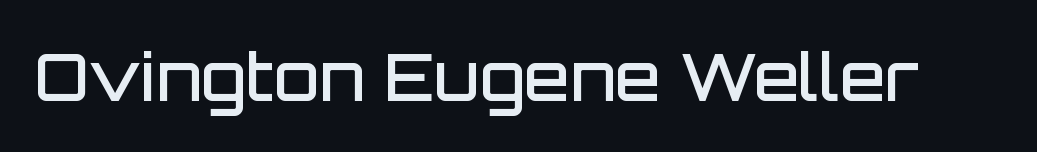
How heavy is the stroke? Medium-heavy — a semibold, shy of bold. Character widths vary here, with narrow letters taking less room than wide ones. The typography opts for an upright posture over an oblique one. The strip under each line holds only bare page. The font family rendered here belongs to the sans-serif group.
